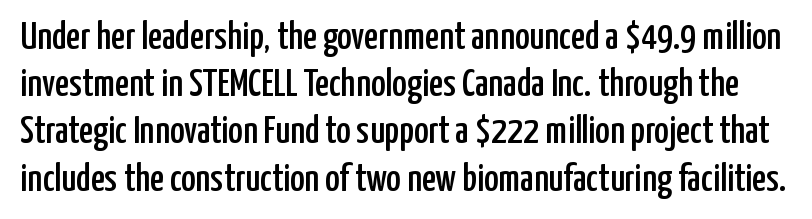
Q: Is the text italic (slanted)? A: No, it is upright.
Q: Is the typeface a serif or a sans-serif typeface? A: Sans-serif.
Q: Is the text underlined? A: No.
Q: Is the spacing between letters normal or unusually wide? A: Normal.
Q: Width (condensed, normal, or wide)? A: Condensed.
Q: Stroke contrast? A: Low.
Q: x-height? A: Medium.
Q: Monospaced? A: No.
